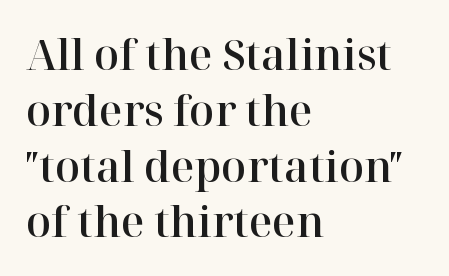
{"serif": "yes", "italic": "no", "width": "normal", "stroke_contrast": "high", "x_height": "medium", "monospaced": "no", "underline": "no", "align": "left", "line_spacing": "normal", "line_spacing_ratio": 1.36, "letter_spacing": "normal", "letter_spacing_em": 0.0, "glyph_px": 41}
